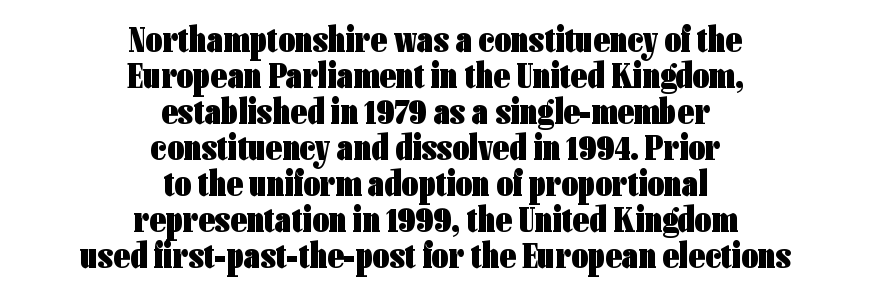
{"serif": "no", "italic": "no", "bold": "yes", "weight": "heavy", "width": "condensed", "stroke_contrast": "low", "x_height": "medium", "monospaced": "no", "underline": "no", "align": "center", "line_spacing": "tight", "line_spacing_ratio": 1.0, "letter_spacing": "normal", "letter_spacing_em": 0.0, "glyph_px": 36}
